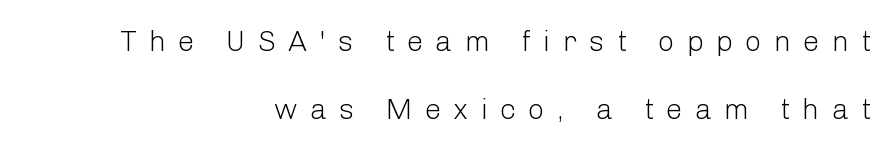
Q: Is the text bold? A: No.
Q: Is the text italic (slanted)? A: No, it is upright.
Q: Is the typeface a serif or a sans-serif typeface? A: Sans-serif.
Q: Is the text underlined? A: No.
Q: How is the paragraph aligned? A: Right-aligned.
Q: Is the spacing between letters normal or unusually wide? A: Unusually wide.
Q: Is the spacing between lines tight, normal or loose? A: Loose.
Q: Width (condensed, normal, or wide)? A: Normal.
Q: Stroke contrast? A: Low.
Q: x-height? A: Medium.
Q: Monospaced? A: No.
